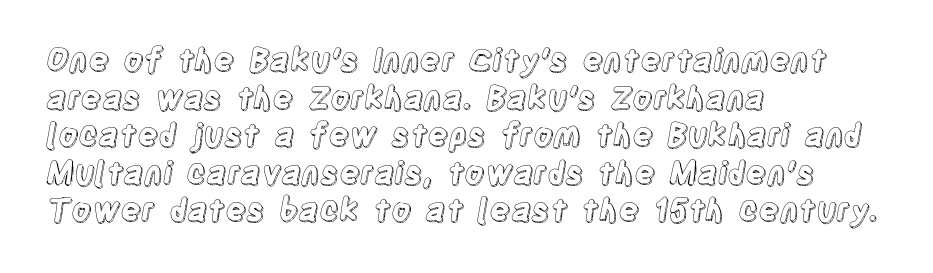
{"width": "condensed", "x_height": "large", "monospaced": "no", "underline": "no", "align": "left", "line_spacing_ratio": 1.21, "letter_spacing": "normal", "letter_spacing_em": 0.0, "glyph_px": 31}
